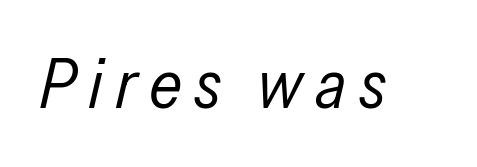
Q: Is the text bold? A: No.
Q: Is the text italic (slanted)? A: Yes, it leans right by about 13 degrees.
Q: Is the text underlined? A: No.
Q: Width (condensed, normal, or wide)? A: Condensed.
Q: Stroke contrast? A: Low.
Q: x-height? A: Medium.
Q: Monospaced? A: No.
